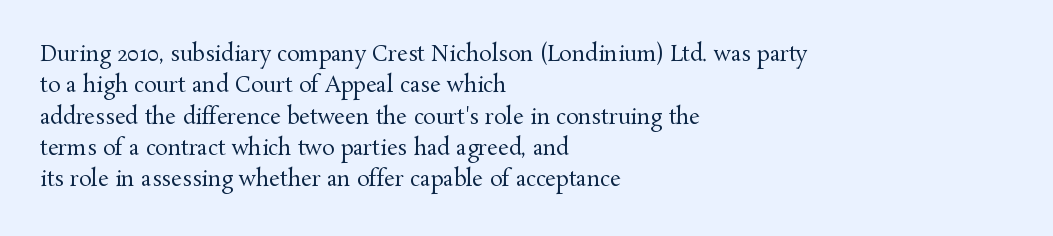
{"italic": "no", "bold": "no", "underline": "no", "align": "left", "line_spacing": "normal", "line_spacing_ratio": 1.49, "letter_spacing": "normal", "letter_spacing_em": 0.0, "glyph_px": 21}
